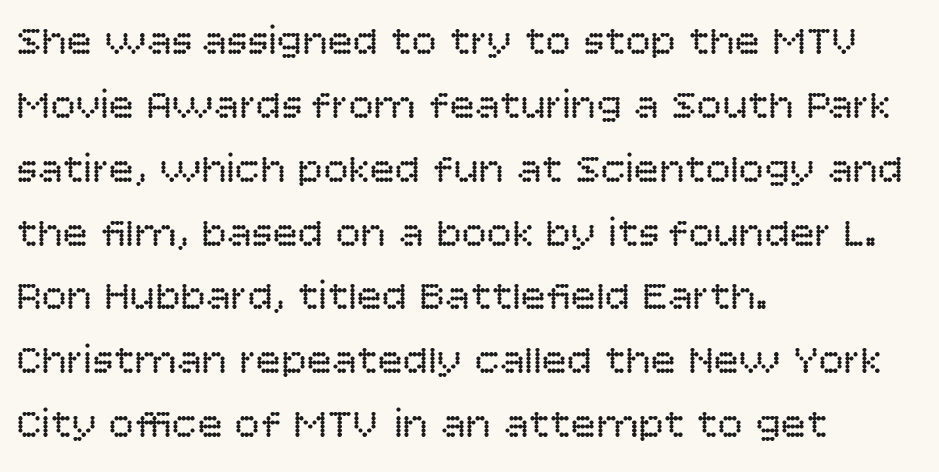
The image shows 42 px regular-weight sans-serif type, upright; set left-aligned, normal line spacing (1.52x), normal letter spacing, not underlined; low stroke contrast and a large x-height.
